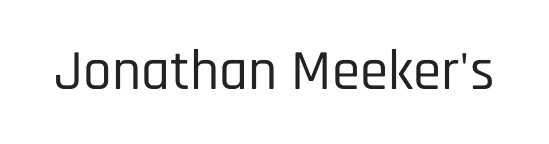
Q: Is the text italic (slanted)? A: No, it is upright.
Q: Is the typeface a serif or a sans-serif typeface? A: Sans-serif.
Q: Is the text underlined? A: No.
Q: Is the spacing between letters normal or unusually wide? A: Normal.
Q: Width (condensed, normal, or wide)? A: Condensed.
Q: Stroke contrast? A: Low.
Q: x-height? A: Large.
Q: Monospaced? A: No.
